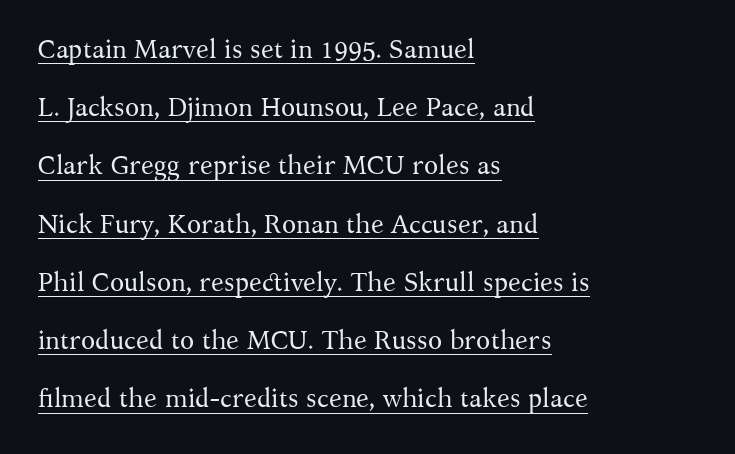
The image shows 26 px text type, upright; set left-aligned, loose line spacing (2.24x), normal letter spacing, underlined.
